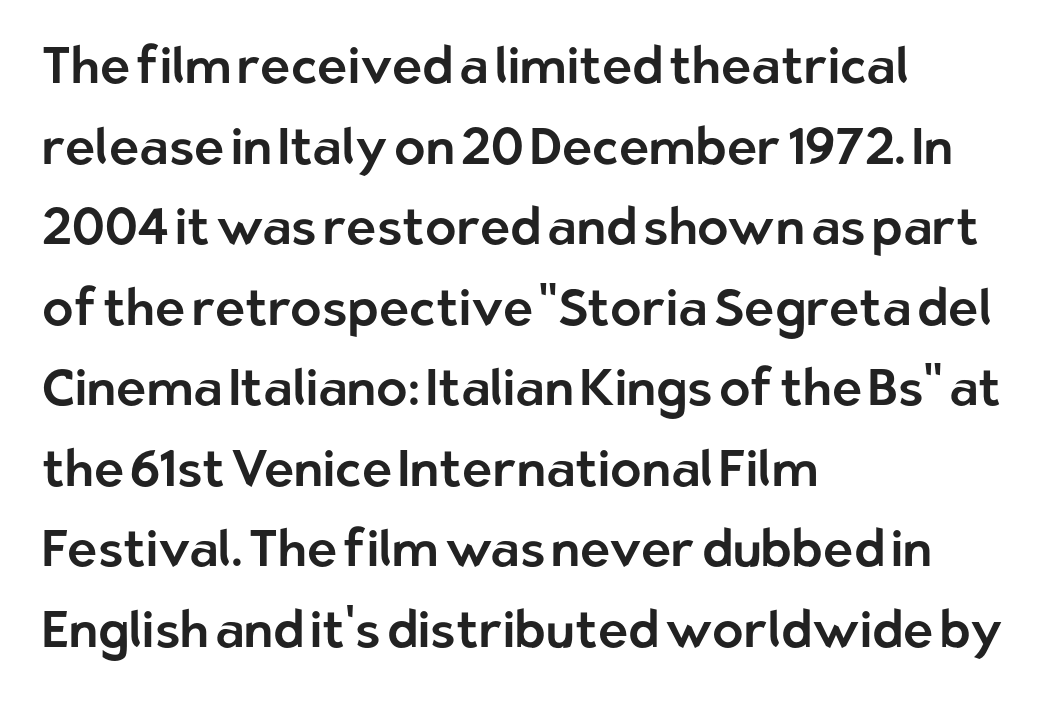
The designer left line spacing at the default. This sample has the flowing, uneven cadence of proportional lettering. Standard letterfit; no display-style spreading of the glyphs. This is the regular roman posture of the typeface.
